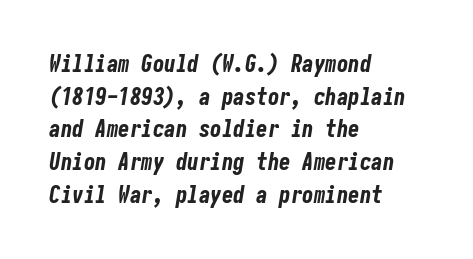
The image shows 23 px bold type, italic (leaning right); set left-aligned, normal line spacing (1.42x), normal letter spacing, not underlined.
